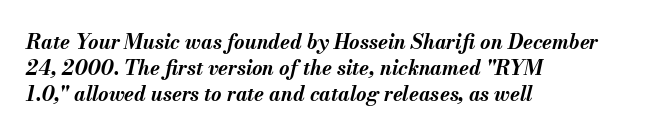
{"italic": "yes", "lean": "right", "slant_degrees": 13, "bold": "yes", "underline": "no", "align": "left", "line_spacing": "normal", "line_spacing_ratio": 1.31, "letter_spacing": "normal", "letter_spacing_em": 0.0, "glyph_px": 20}
